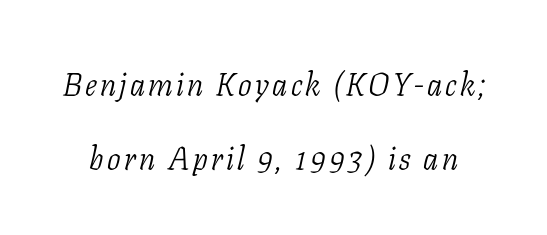
The image shows 32 px light, condensed serif type, italic (leaning right); set loose line spacing (2.31x), not underlined; low stroke contrast and a medium x-height.
